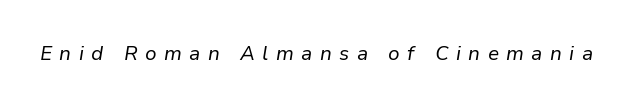
{"italic": "yes", "lean": "right", "slant_degrees": 9, "bold": "no", "underline": "no", "letter_spacing": "wide", "letter_spacing_em": 0.37, "glyph_px": 20}
